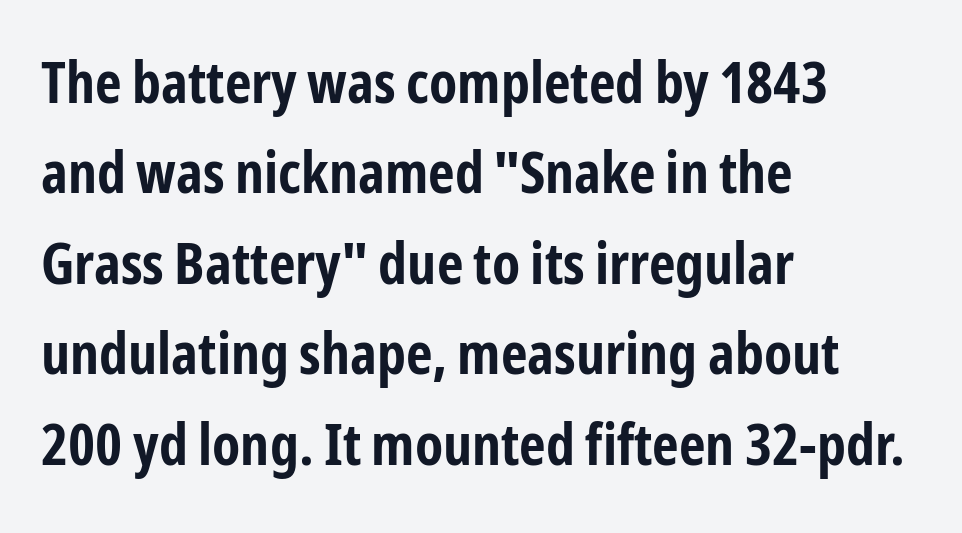
{"serif": "no", "italic": "no", "bold": "yes", "weight": "bold", "width": "condensed", "stroke_contrast": "low", "x_height": "medium", "monospaced": "no", "underline": "no", "align": "left", "line_spacing": "normal", "line_spacing_ratio": 1.56, "letter_spacing": "normal", "letter_spacing_em": 0.0, "glyph_px": 58}
